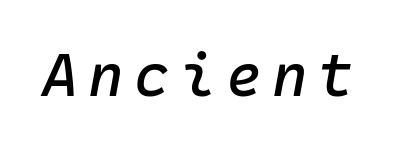
Q: Is the text italic (slanted)? A: Yes, it leans right by about 10 degrees.
Q: Is the text underlined? A: No.
Q: Width (condensed, normal, or wide)? A: Normal.
Q: Stroke contrast? A: Low.
Q: x-height? A: Medium.
